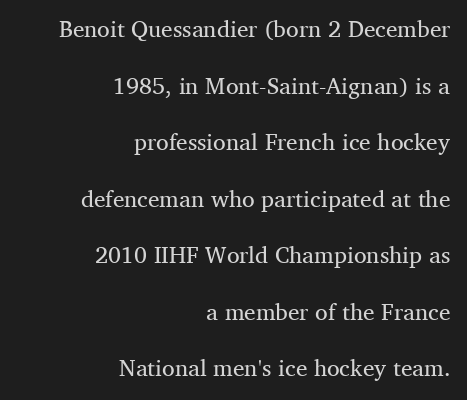
Q: Is the text bold? A: No.
Q: Is the text italic (slanted)? A: No, it is upright.
Q: Is the text underlined? A: No.
Q: How is the paragraph aligned? A: Right-aligned.
Q: Is the spacing between letters normal or unusually wide? A: Normal.
Q: Is the spacing between lines tight, normal or loose? A: Loose.
